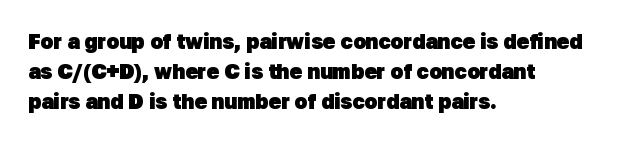
Bold? Absolutely — the strokes are thick and heavy. Does the copy run flush right? No — it runs flush left. Honestly, there is no underline to notice here at all. The lines sit at an ordinary, default distance from one another. Spacing between characters is what you'd get straight out of the box.
